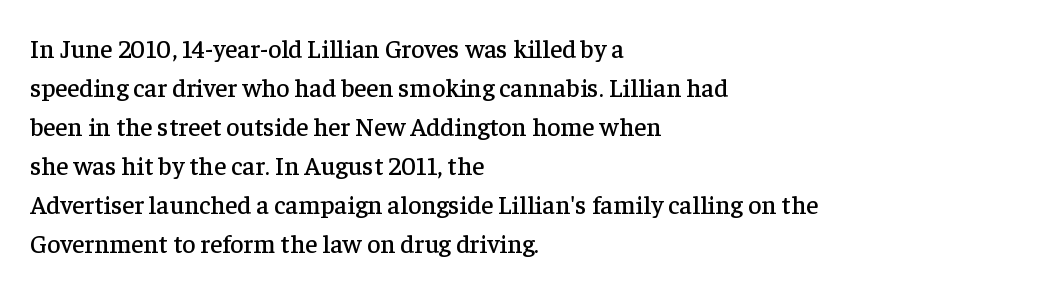
The image shows 26 px text type, upright; set left-aligned, normal line spacing (1.5x), normal letter spacing, not underlined.
